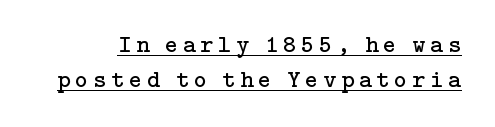
Q: Is the text bold? A: No.
Q: Is the text italic (slanted)? A: No, it is upright.
Q: Is the text underlined? A: Yes.
Q: Is the spacing between lines tight, normal or loose? A: Normal.
